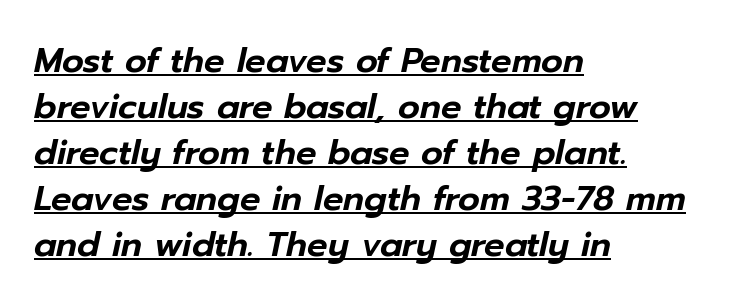
Q: Is the text italic (slanted)? A: Yes, it leans right by about 12 degrees.
Q: Is the text underlined? A: Yes.
Q: How is the paragraph aligned? A: Left-aligned.
Q: Is the spacing between letters normal or unusually wide? A: Normal.
Q: Is the spacing between lines tight, normal or loose? A: Normal.
Q: Width (condensed, normal, or wide)? A: Normal.
Q: Stroke contrast? A: Low.
Q: x-height? A: Medium.
Q: Monospaced? A: No.
